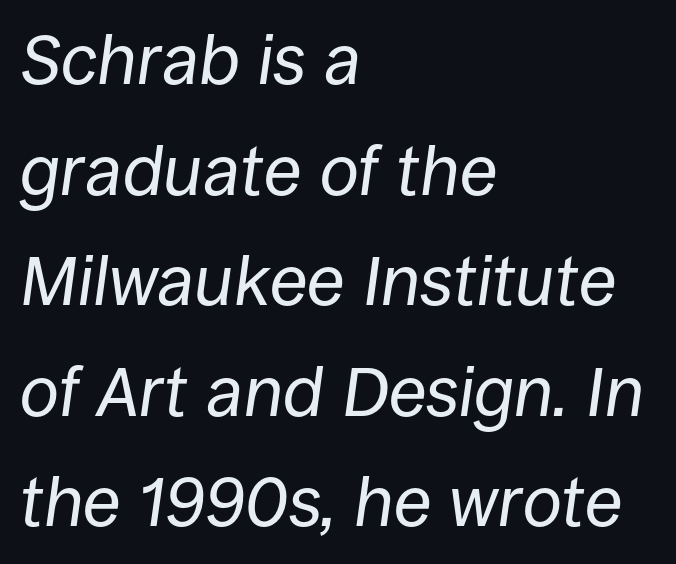
{"italic": "yes", "lean": "right", "slant_degrees": 8, "bold": "no", "weight": "regular", "width": "normal", "stroke_contrast": "low", "x_height": "large", "monospaced": "no", "underline": "no", "align": "left", "line_spacing": "normal", "line_spacing_ratio": 1.58, "letter_spacing": "normal", "letter_spacing_em": 0.0, "glyph_px": 70}
